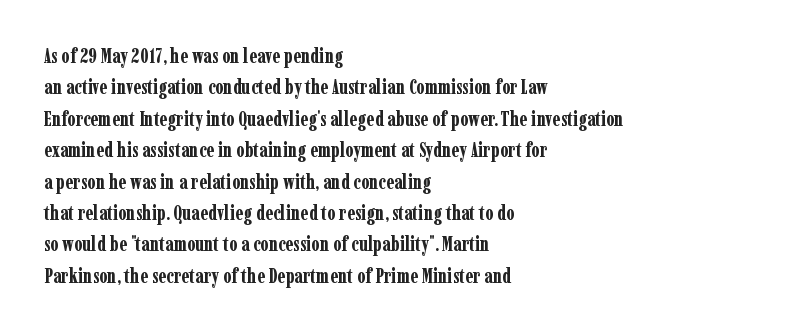
Ascenders rise straight up at ninety degrees. Just letters on the line, the space beneath them empty. Normally led — the rows are evenly, conventionally spaced. Here the glyphs are tracked normally, forming tight word shapes. The characters look thick and weighty, a clear bold.
